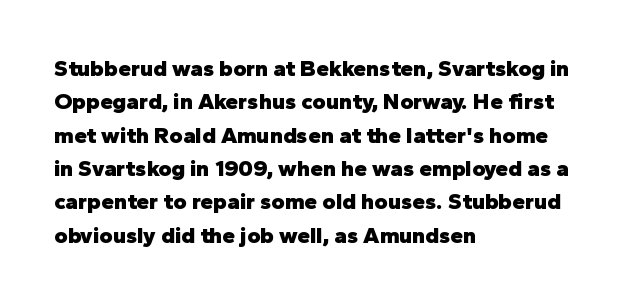
Q: Is the text bold? A: Yes.
Q: Is the text italic (slanted)? A: No, it is upright.
Q: Is the text underlined? A: No.
Q: How is the paragraph aligned? A: Left-aligned.
Q: Is the spacing between letters normal or unusually wide? A: Normal.
Q: Is the spacing between lines tight, normal or loose? A: Normal.
